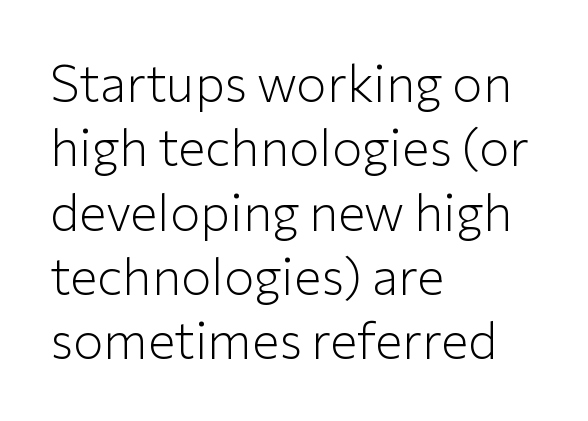
The text block is weighted toward the left margin, trailing off unevenly rightward. Baseline-to-baseline distance is the conventional proportion of letter height. Honestly, there is no underline to notice here at all. Standard letterfit; no display-style spreading of the glyphs. Notice how the stems are strictly vertical — no italics here. Examine the stroke ends and you'll find no serifs.
